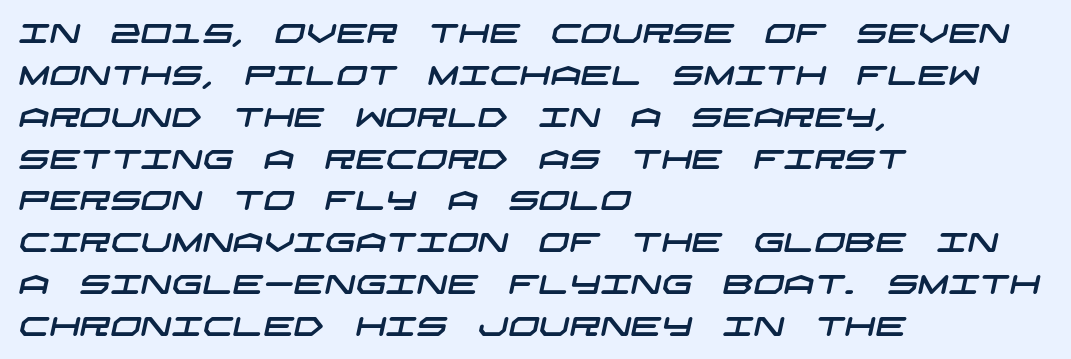
Regular leading. These lines are set flush left with a ragged right edge. The line texture is even and compact thanks to regular tracking. The area under the type is left untouched.
